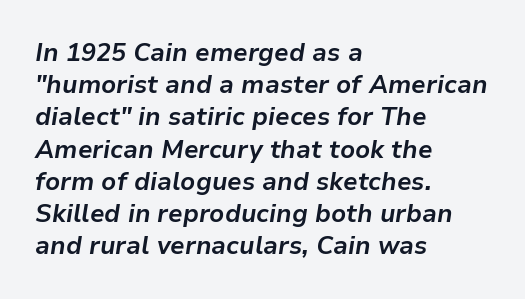
The image shows 25 px bold type, italic (leaning right); set left-aligned, normal line spacing (1.29x), normal letter spacing, not underlined.
